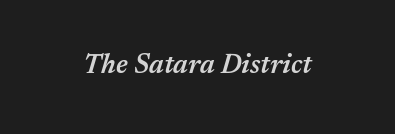
The image shows 27 px text type, italic (leaning right); set normal letter spacing, not underlined.
